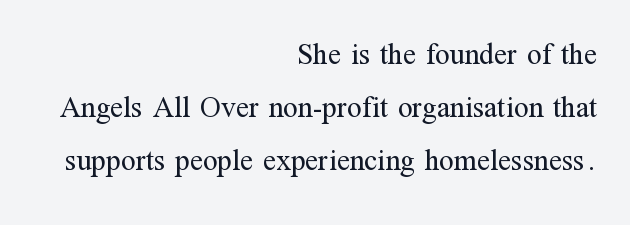
The image shows 30 px regular-weight serif type, upright; set right-aligned, line spacing 1.77x, normal letter spacing, not underlined; medium stroke contrast and a medium x-height.
